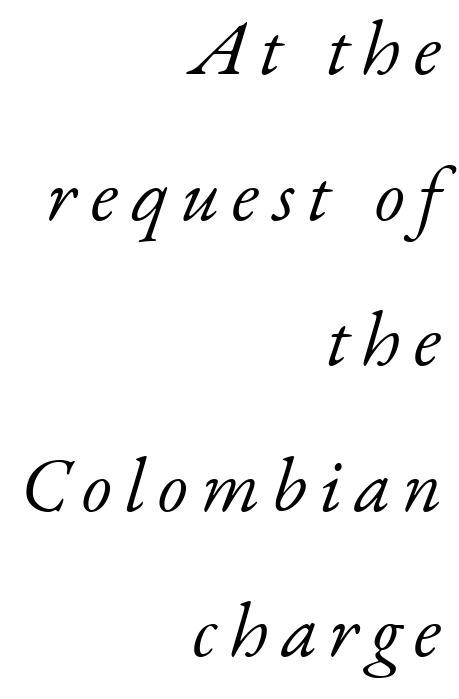
Q: Is the text bold? A: No.
Q: Is the text italic (slanted)? A: Yes, it leans right by about 17 degrees.
Q: Is the typeface a serif or a sans-serif typeface? A: Serif.
Q: Is the text underlined? A: No.
Q: How is the paragraph aligned? A: Right-aligned.
Q: Width (condensed, normal, or wide)? A: Normal.
Q: Stroke contrast? A: Low.
Q: x-height? A: Small.
Q: Monospaced? A: No.
